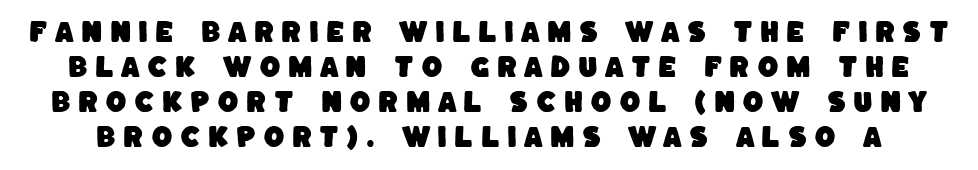
The image shows 24 px text type; set normal line spacing (1.46x), unusually wide letter spacing (+0.3 em), not underlined.
